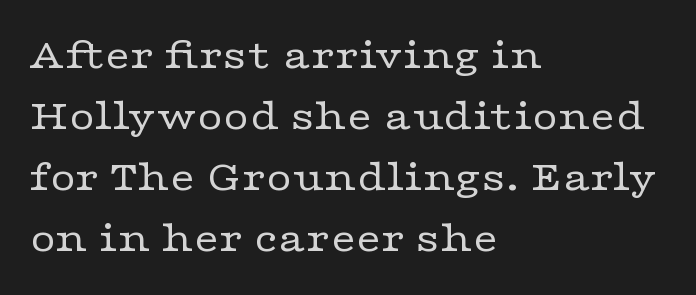
{"serif": "yes", "italic": "no", "bold": "no", "weight": "regular", "width": "wide", "stroke_contrast": "low", "x_height": "medium", "monospaced": "no", "underline": "no", "align": "left", "line_spacing": "normal", "line_spacing_ratio": 1.39, "letter_spacing": "normal", "letter_spacing_em": 0.0, "glyph_px": 44}
